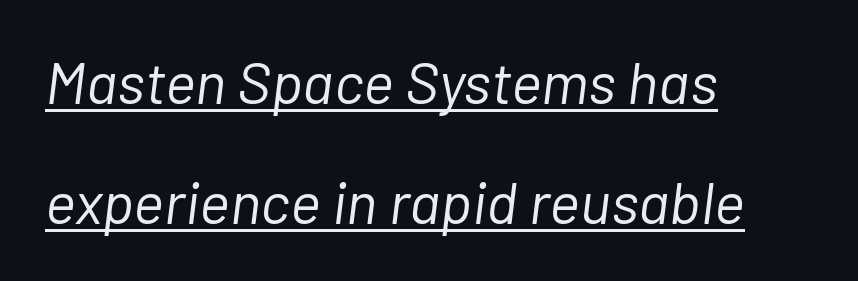
Q: Is the text bold? A: No.
Q: Is the text italic (slanted)? A: Yes, it leans right by about 7 degrees.
Q: Is the text underlined? A: Yes.
Q: How is the paragraph aligned? A: Left-aligned.
Q: Is the spacing between letters normal or unusually wide? A: Normal.
Q: Is the spacing between lines tight, normal or loose? A: Loose.
Q: Width (condensed, normal, or wide)? A: Normal.
Q: Stroke contrast? A: Low.
Q: x-height? A: Medium.
Q: Monospaced? A: No.
